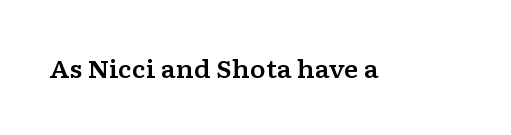
{"italic": "no", "underline": "no", "letter_spacing": "normal", "letter_spacing_em": 0.0, "glyph_px": 24}
